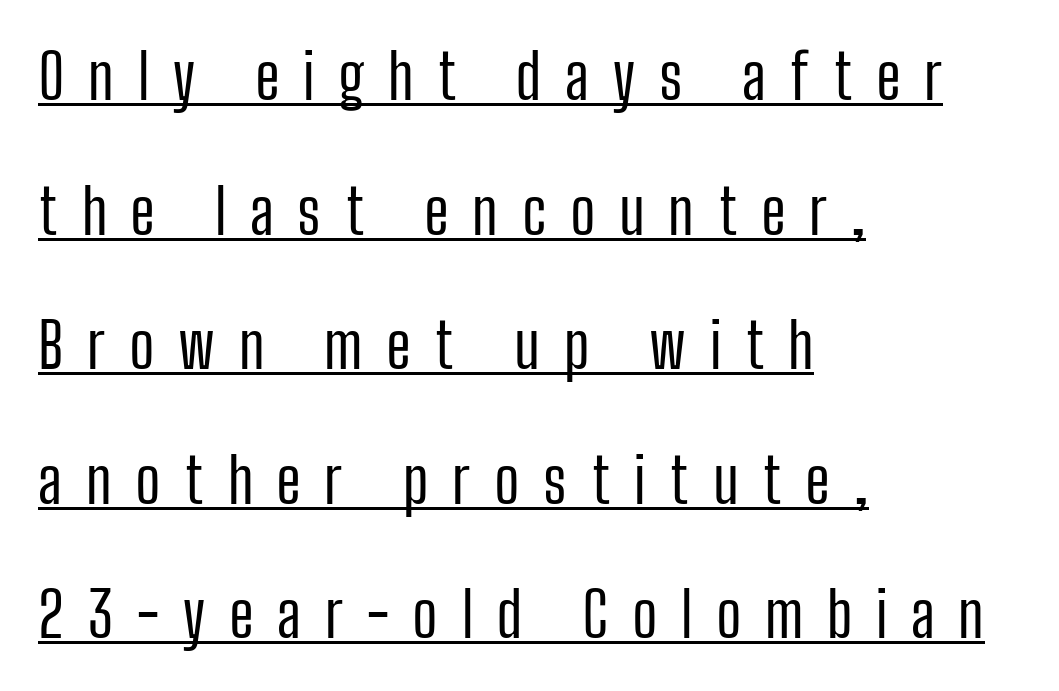
{"serif": "no", "italic": "no", "bold": "no", "weight": "regular", "width": "condensed", "stroke_contrast": "low", "x_height": "medium", "monospaced": "no", "underline": "yes", "align": "left", "line_spacing": "loose", "line_spacing_ratio": 2.17, "letter_spacing": "wide", "letter_spacing_em": 0.38, "glyph_px": 62}
